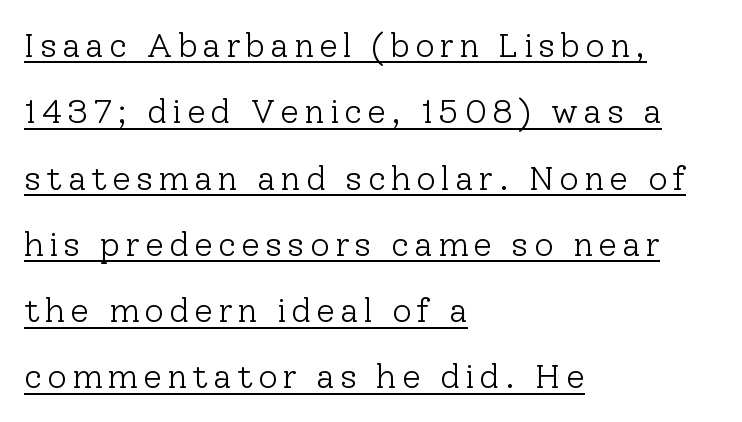
Honestly, the underline is the first thing you notice here. Old-style or modern, the face here clearly has serifs. Upright lettering throughout. If you measured baseline to baseline, you'd find a long distance. A typesetter would call this proportional, since set widths differ per character. Stems and bowls with no extra thickness — not bold.
